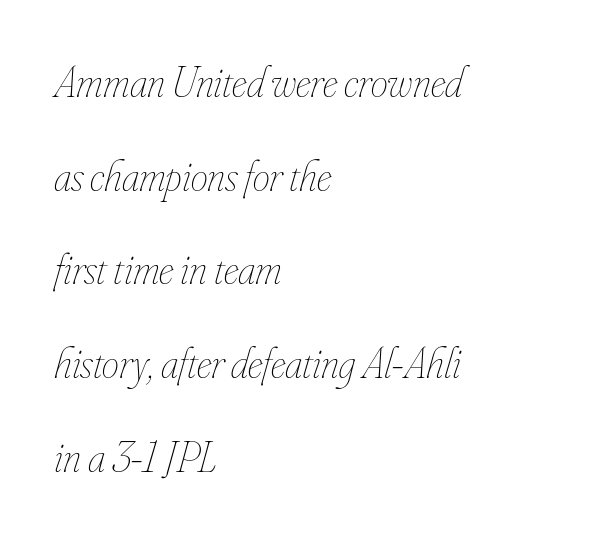
The image shows 43 px thin, condensed type, italic (leaning right); set left-aligned, loose line spacing (2.18x), normal letter spacing, not underlined; low stroke contrast and a small x-height.
